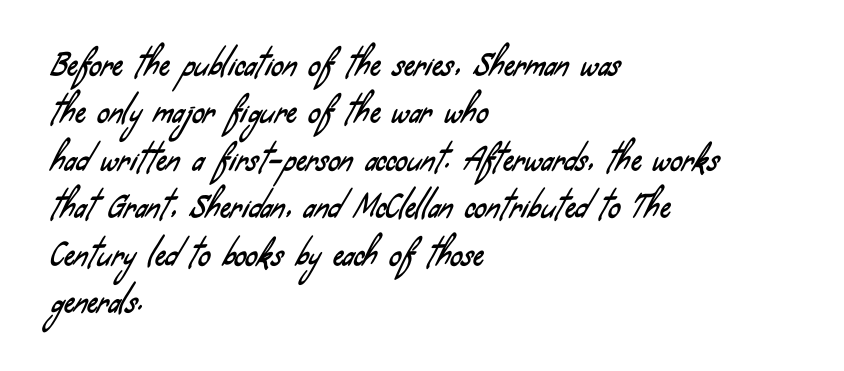
Q: Is the typeface a serif or a sans-serif typeface? A: Sans-serif.
Q: Is the text underlined? A: No.
Q: How is the paragraph aligned? A: Left-aligned.
Q: Is the spacing between letters normal or unusually wide? A: Normal.
Q: Is the spacing between lines tight, normal or loose? A: Normal.
Q: Width (condensed, normal, or wide)? A: Condensed.
Q: Stroke contrast? A: Low.
Q: x-height? A: Small.
Q: Monospaced? A: No.
